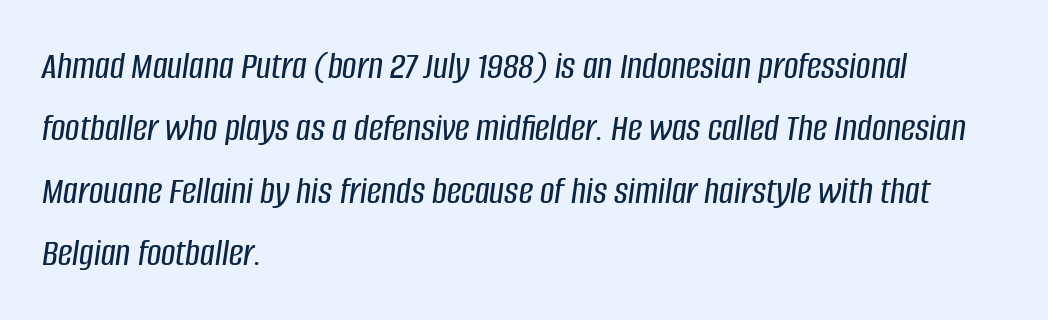
The image shows 40 px condensed type, italic (leaning right); set left-aligned, normal line spacing (1.56x), normal letter spacing, not underlined; low stroke contrast and a large x-height.
